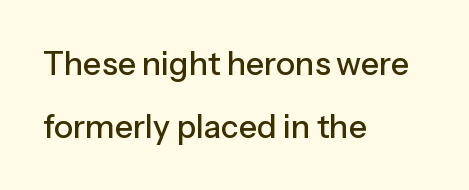
In terms of letterform style, serifs are entirely absent. Whoever set this chose breathing room over compactness in the vertical rhythm. Check under the words: just untouched page. These lines are rendered in a variable-pitch font. Look at the tracking — it's just the regular setting, nothing added. The lines are quadded left.
